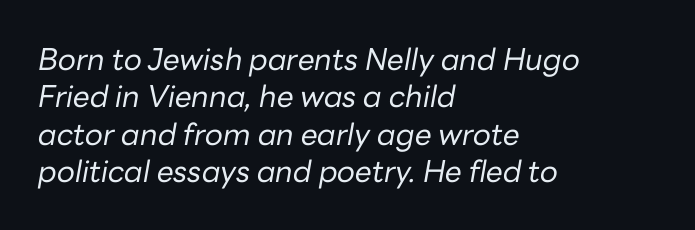
The letters sit at their default tracking, neither squeezed nor spread. The space beneath each line is pristine and unruled. The typesetter chose a ragged-right arrangement here. Proportional: the letters do not fall into vertical columns.
